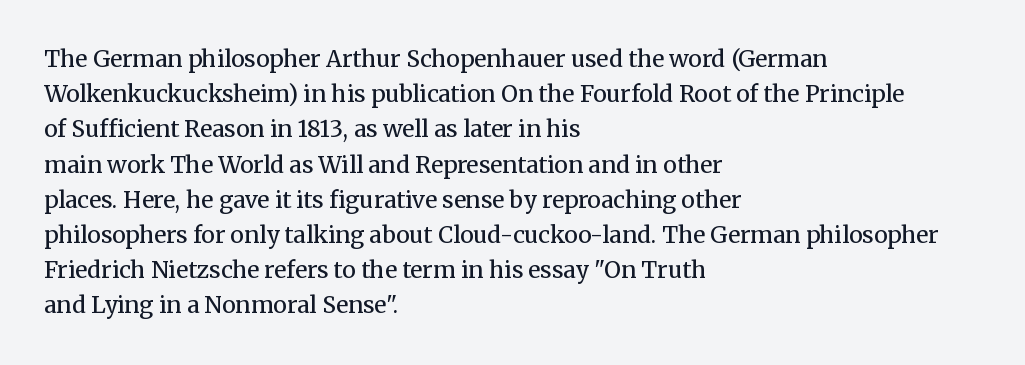
Q: Is the text bold? A: No.
Q: Is the text italic (slanted)? A: No, it is upright.
Q: Is the text underlined? A: No.
Q: How is the paragraph aligned? A: Left-aligned.
Q: Is the spacing between letters normal or unusually wide? A: Normal.
Q: Is the spacing between lines tight, normal or loose? A: Normal.
